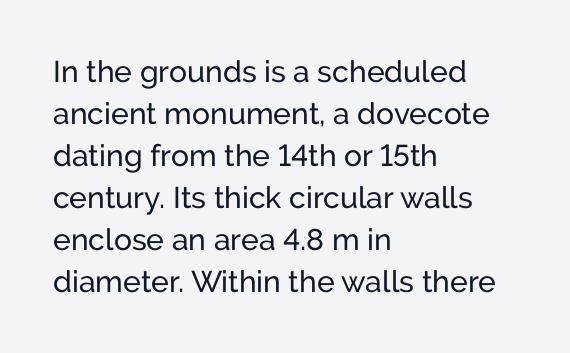
The image shows 30 px regular-weight sans-serif type, upright; set left-aligned, normal line spacing (1.4x), normal letter spacing, not underlined; low stroke contrast and a medium x-height.
